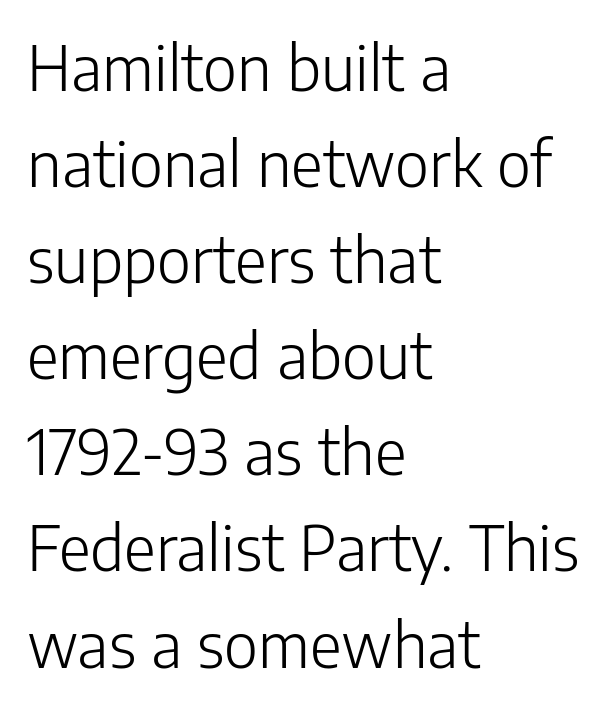
{"serif": "no", "italic": "no", "bold": "no", "weight": "light", "width": "normal", "stroke_contrast": "low", "x_height": "medium", "monospaced": "no", "underline": "no", "align": "left", "line_spacing": "normal", "line_spacing_ratio": 1.55, "letter_spacing": "normal", "letter_spacing_em": 0.0, "glyph_px": 62}
